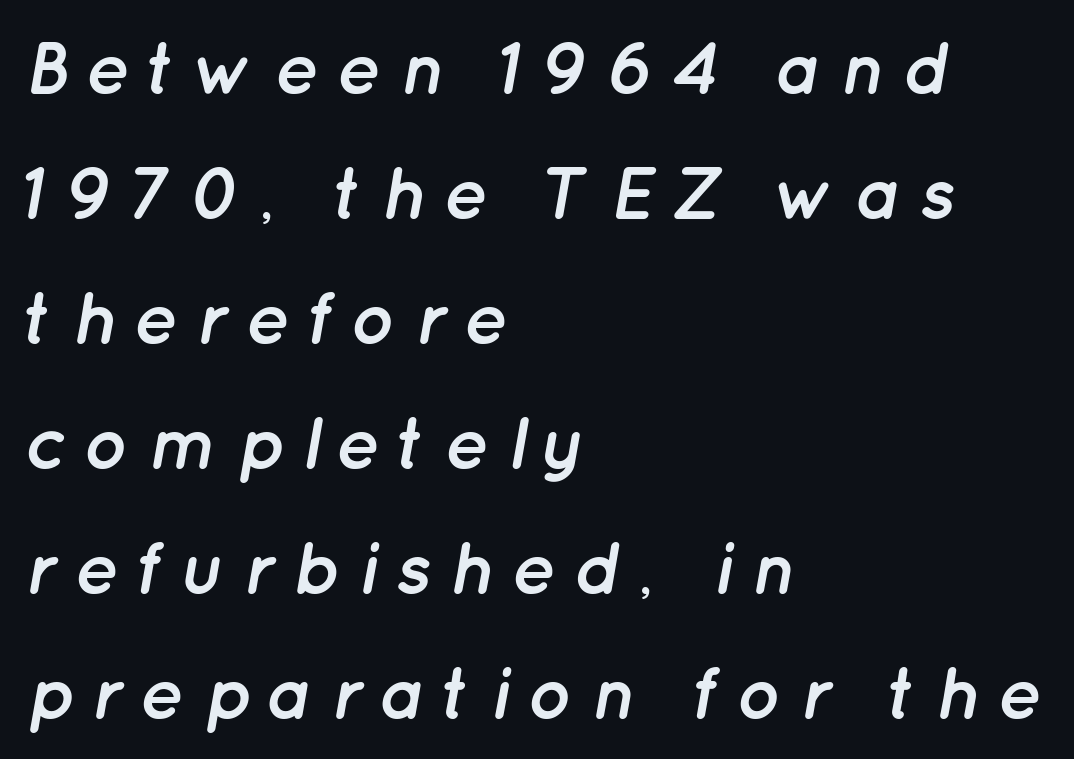
Q: Is the text bold? A: Yes.
Q: Is the text italic (slanted)? A: Yes, it leans right by about 12 degrees.
Q: Is the text underlined? A: No.
Q: How is the paragraph aligned? A: Left-aligned.
Q: Is the spacing between letters normal or unusually wide? A: Unusually wide.
Q: Is the spacing between lines tight, normal or loose? A: Normal.
Q: Width (condensed, normal, or wide)? A: Normal.
Q: Stroke contrast? A: Low.
Q: x-height? A: Medium.
Q: Monospaced? A: No.
